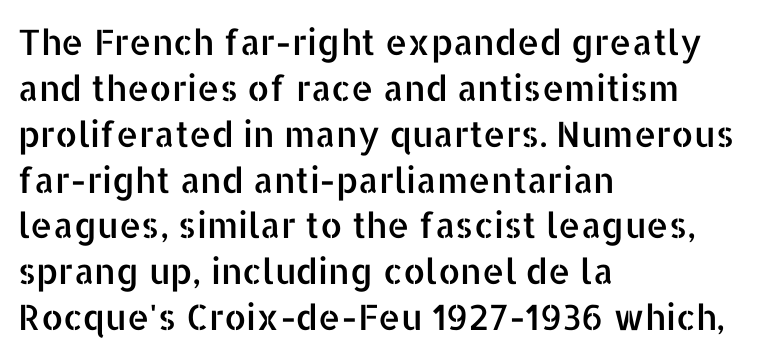
Q: Is the text italic (slanted)? A: No, it is upright.
Q: Is the typeface a serif or a sans-serif typeface? A: Sans-serif.
Q: Is the text underlined? A: No.
Q: How is the paragraph aligned? A: Left-aligned.
Q: Is the spacing between letters normal or unusually wide? A: Normal.
Q: Is the spacing between lines tight, normal or loose? A: Normal.
Q: Width (condensed, normal, or wide)? A: Normal.
Q: Stroke contrast? A: Low.
Q: x-height? A: Medium.
Q: Monospaced? A: No.
